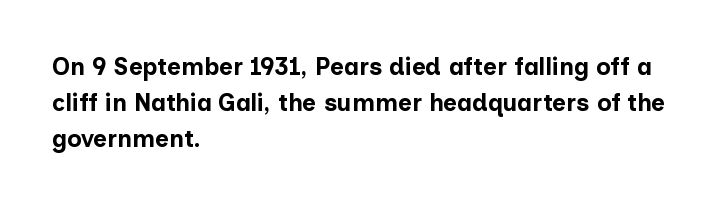
{"italic": "no", "bold": "yes", "underline": "no", "align": "left", "line_spacing": "normal", "line_spacing_ratio": 1.49, "letter_spacing": "normal", "letter_spacing_em": 0.0, "glyph_px": 24}
